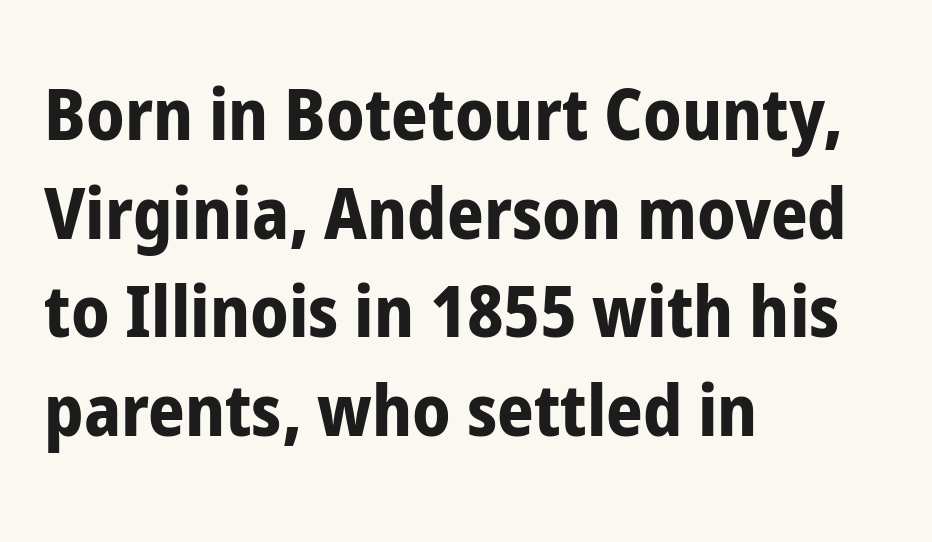
Each word holds together tightly as a unit, with standard inter-letter gaps. Posture: straight, roman, zero tilt. The passage shown is not underscored anywhere. The designer left line spacing at the default. In CSS terms this would be text-align: left.
